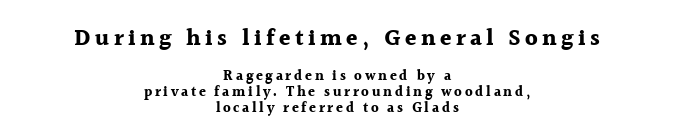
{"italic": "no", "bold": "yes", "underline": "no", "align": "center", "line_spacing": "tight", "line_spacing_ratio": 1.14, "larger_block": "first", "size_ratio": 1.64, "glyph_px": 23}
